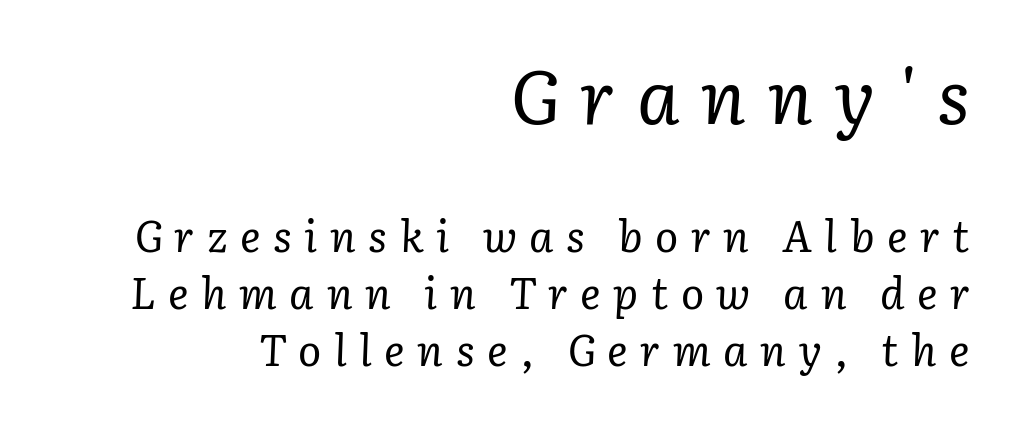
{"serif": "yes", "italic": "yes", "lean": "right", "slant_degrees": 3, "bold": "no", "weight": "regular", "width": "normal", "stroke_contrast": "low", "x_height": "medium", "monospaced": "no", "underline": "no", "align": "right", "line_spacing": "normal", "line_spacing_ratio": 1.32, "letter_spacing": "wide", "letter_spacing_em": 0.29, "larger_block": "first", "size_ratio": 1.74, "glyph_px": 75}
